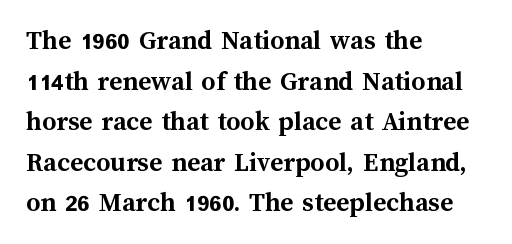
The image shows 28 px semibold type, upright; set left-aligned, normal line spacing (1.45x), normal letter spacing, not underlined; medium stroke contrast and a medium x-height.
